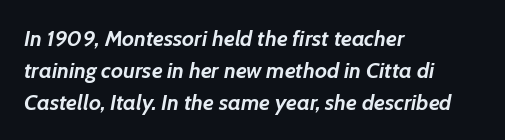
The image shows 22 px bold type, italic (leaning right); set left-aligned, normal line spacing (1.45x), normal letter spacing, not underlined.
